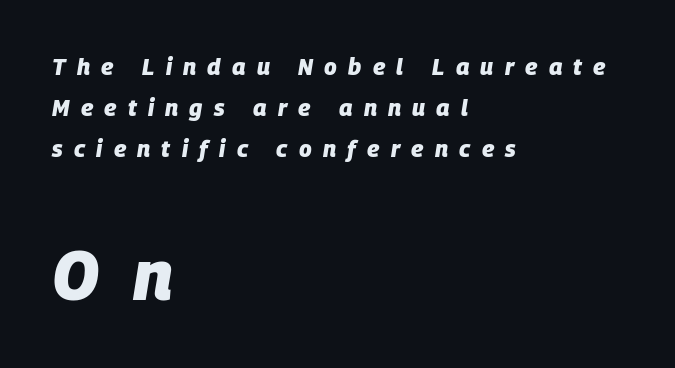
{"italic": "yes", "lean": "right", "slant_degrees": 9, "bold": "yes", "weight": "heavy", "width": "normal", "stroke_contrast": "low", "x_height": "large", "monospaced": "no", "underline": "no", "align": "left", "line_spacing_ratio": 1.79, "letter_spacing": "wide", "letter_spacing_em": 0.49, "larger_block": "second", "size_ratio": 3.04, "glyph_px": 70}
